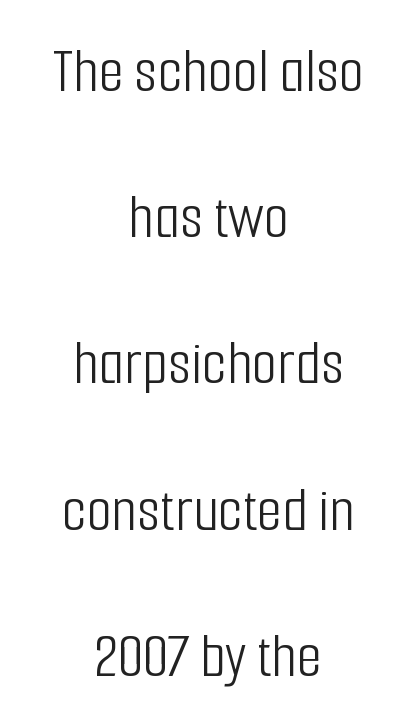
The image shows 65 px light, condensed sans-serif type, upright; set centered, loose line spacing (2.25x), normal letter spacing, not underlined; low stroke contrast and a medium x-height.
